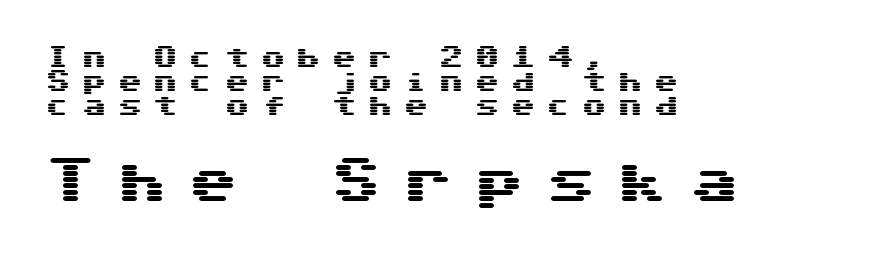
{"serif": "no", "italic": "no", "width": "wide", "stroke_contrast": "medium", "x_height": "medium", "underline": "no", "align": "left", "line_spacing": "tight", "line_spacing_ratio": 0.97, "letter_spacing": "wide", "letter_spacing_em": 0.43, "larger_block": "second", "size_ratio": 2.0, "glyph_px": 50}
